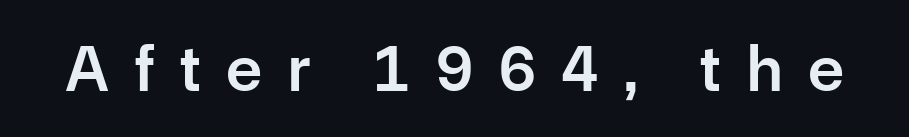
The image shows 66 px semibold sans-serif type, upright; set unusually wide letter spacing (+0.39 em), not underlined; low stroke contrast and a medium x-height.
